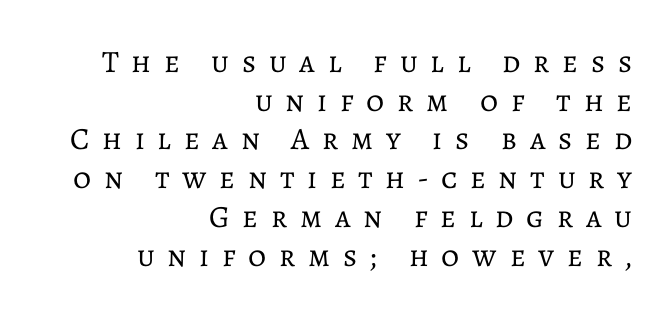
The image shows 31 px regular-weight type, upright; set right-aligned, normal line spacing (1.25x), unusually wide letter spacing (+0.41 em), not underlined; low stroke contrast and a medium x-height.
